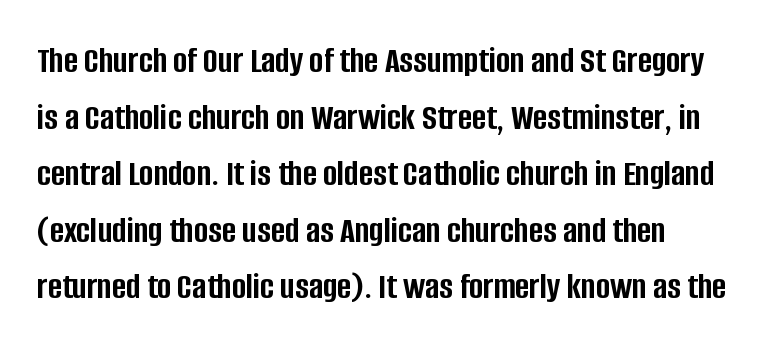
{"serif": "no", "italic": "no", "bold": "yes", "weight": "semibold", "width": "condensed", "stroke_contrast": "low", "x_height": "large", "monospaced": "no", "underline": "no", "line_spacing": "normal", "line_spacing_ratio": 1.49, "letter_spacing": "normal", "letter_spacing_em": 0.0, "glyph_px": 38}
